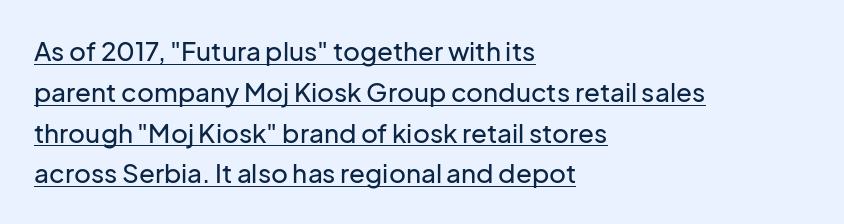
Is there much room between lines? A standard amount, neither cramped nor airy. Rendered with straight, roman letterforms. Compared with a centered layout, this one pins lines to the left instead. Honestly, the letter spacing is just normal — you wouldn't notice it. A baseline rule has been typeset under these characters.
